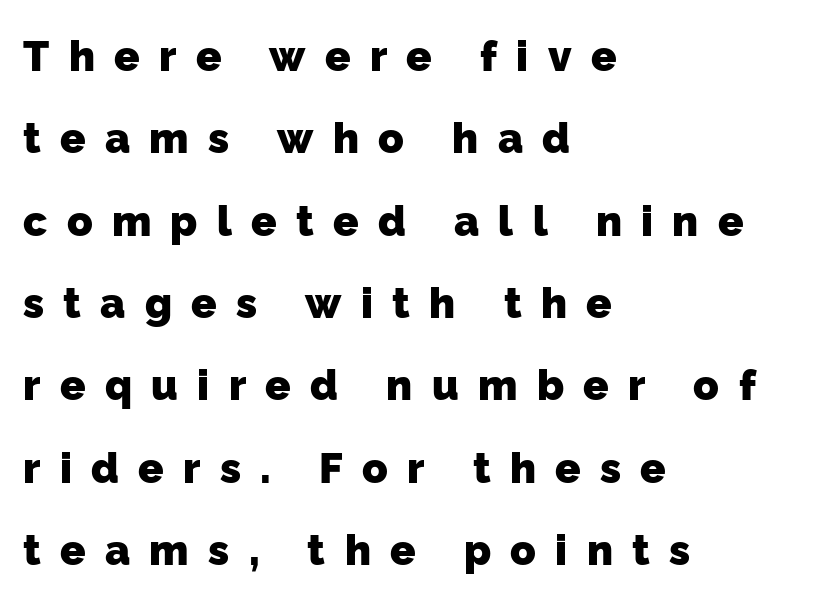
{"serif": "no", "bold": "yes", "weight": "heavy", "width": "normal", "stroke_contrast": "low", "x_height": "medium", "monospaced": "no", "underline": "no", "align": "left", "line_spacing": "loose", "line_spacing_ratio": 1.96, "letter_spacing": "wide", "letter_spacing_em": 0.46, "glyph_px": 42}
